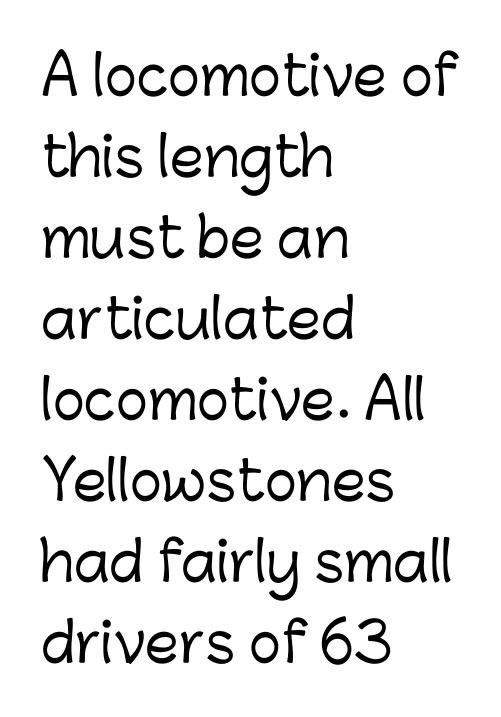
The image shows 54 px sans-serif type, upright; set left-aligned, normal line spacing (1.5x), normal letter spacing, not underlined; low stroke contrast and a medium x-height.
